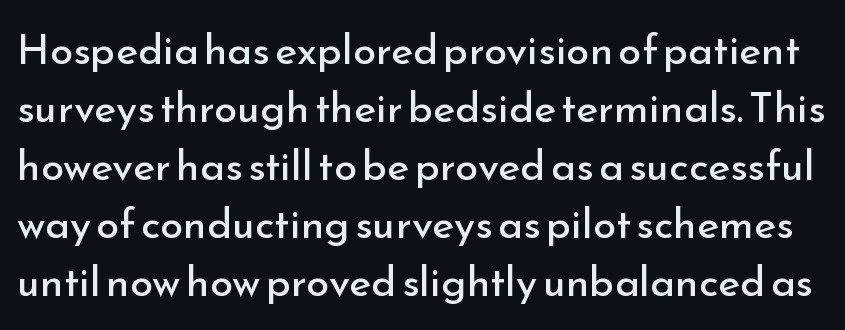
Glyph-to-glyph distance matches everyday printed text. The passage shown is typed in a proportional face where columns would drift. The passage shown stacks its lines at a standard gap. Ordinary non-slanted type is in use. Examine the stroke ends and you'll find no serifs. Unbolded letterforms with no extra heft.
